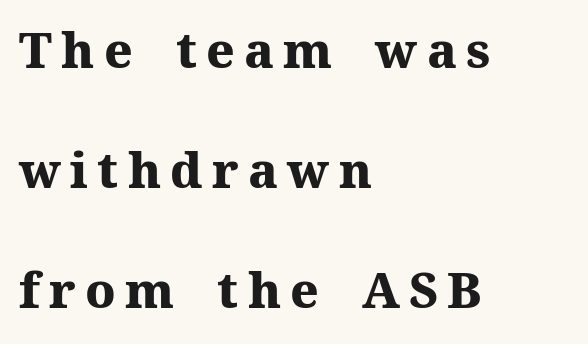
Q: Is the text bold? A: Yes.
Q: Is the text italic (slanted)? A: No, it is upright.
Q: Is the typeface a serif or a sans-serif typeface? A: Serif.
Q: Is the text underlined? A: No.
Q: How is the paragraph aligned? A: Left-aligned.
Q: Is the spacing between lines tight, normal or loose? A: Loose.
Q: Width (condensed, normal, or wide)? A: Normal.
Q: Stroke contrast? A: Medium.
Q: x-height? A: Medium.
Q: Monospaced? A: No.
